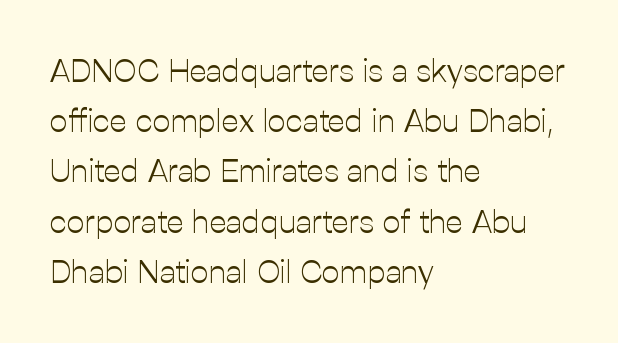
The image shows 32 px light sans-serif type, upright; set left-aligned, normal line spacing (1.57x), normal letter spacing, not underlined; low stroke contrast and a medium x-height.
